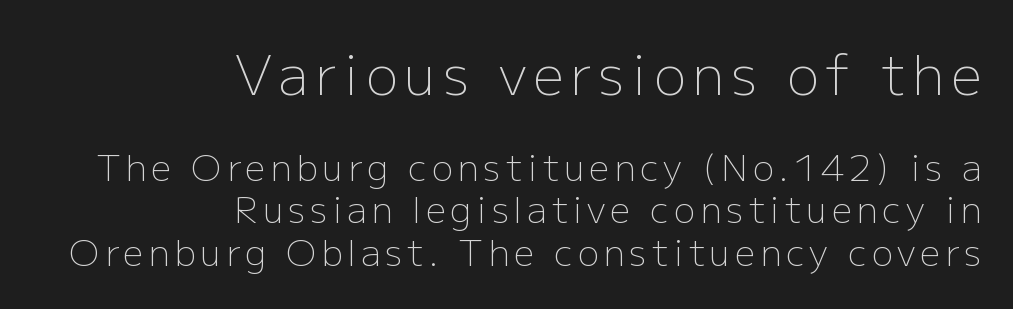
The image shows 54 px light sans-serif type, upright; set right-aligned, line spacing 1.18x, not underlined; the first (top) block is 1.5x larger; low stroke contrast and a medium x-height.
